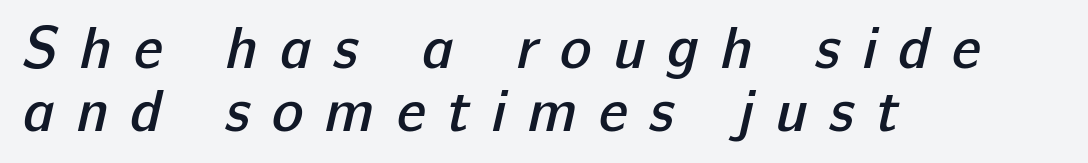
The image shows 59 px semibold sans-serif type; set left-aligned, tight line spacing (1.06x), unusually wide letter spacing (+0.37 em), not underlined; low stroke contrast and a medium x-height.
